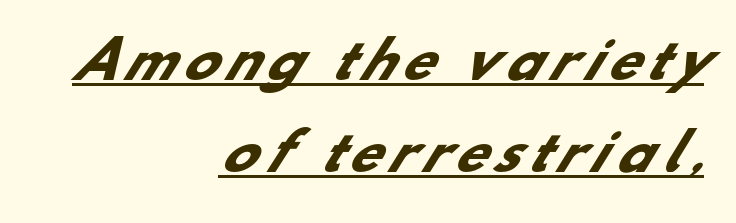
{"serif": "no", "bold": "yes", "weight": "heavy", "width": "normal", "stroke_contrast": "low", "x_height": "small", "monospaced": "no", "underline": "yes", "align": "right", "line_spacing_ratio": 1.81, "glyph_px": 51}
